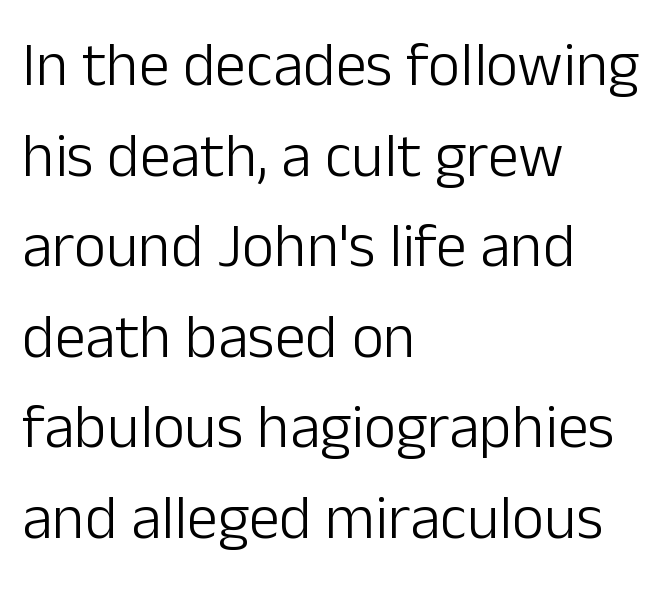
Q: Is the text bold? A: No.
Q: Is the text italic (slanted)? A: No, it is upright.
Q: Is the typeface a serif or a sans-serif typeface? A: Sans-serif.
Q: Is the text underlined? A: No.
Q: How is the paragraph aligned? A: Left-aligned.
Q: Is the spacing between letters normal or unusually wide? A: Normal.
Q: Is the spacing between lines tight, normal or loose? A: Normal.
Q: Width (condensed, normal, or wide)? A: Normal.
Q: Stroke contrast? A: Low.
Q: x-height? A: Medium.
Q: Monospaced? A: No.
